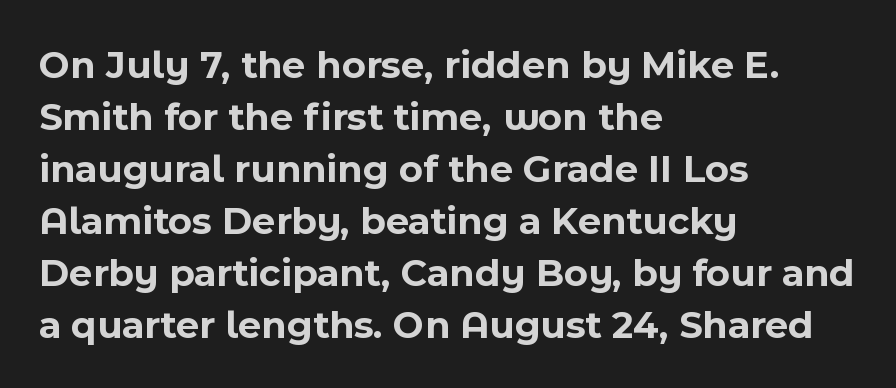
Q: Is the text bold? A: Yes.
Q: Is the text italic (slanted)? A: No, it is upright.
Q: Is the typeface a serif or a sans-serif typeface? A: Sans-serif.
Q: Is the text underlined? A: No.
Q: How is the paragraph aligned? A: Left-aligned.
Q: Is the spacing between letters normal or unusually wide? A: Normal.
Q: Is the spacing between lines tight, normal or loose? A: Normal.
Q: Width (condensed, normal, or wide)? A: Normal.
Q: x-height? A: Medium.
Q: Monospaced? A: No.
